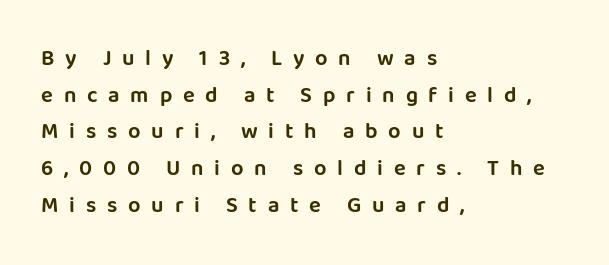
Q: Is the text italic (slanted)? A: No, it is upright.
Q: Is the text underlined? A: No.
Q: How is the paragraph aligned? A: Left-aligned.
Q: Is the spacing between letters normal or unusually wide? A: Unusually wide.
Q: Is the spacing between lines tight, normal or loose? A: Normal.
